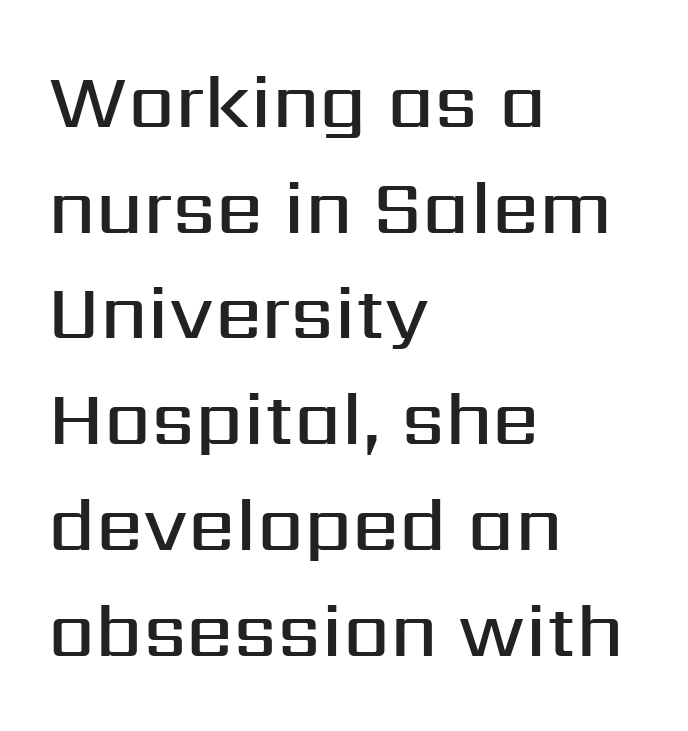
Q: Is the text bold? A: Semi-bold.
Q: Is the text italic (slanted)? A: No, it is upright.
Q: Is the typeface a serif or a sans-serif typeface? A: Sans-serif.
Q: Is the text underlined? A: No.
Q: How is the paragraph aligned? A: Left-aligned.
Q: Is the spacing between letters normal or unusually wide? A: Normal.
Q: Is the spacing between lines tight, normal or loose? A: Normal.
Q: Width (condensed, normal, or wide)? A: Normal.
Q: Stroke contrast? A: Medium.
Q: x-height? A: Medium.
Q: Monospaced? A: No.
